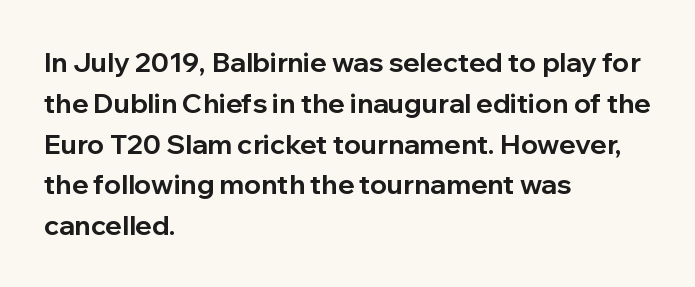
Q: Is the text bold? A: Yes.
Q: Is the text italic (slanted)? A: No, it is upright.
Q: Is the text underlined? A: No.
Q: How is the paragraph aligned? A: Left-aligned.
Q: Is the spacing between letters normal or unusually wide? A: Normal.
Q: Is the spacing between lines tight, normal or loose? A: Normal.
